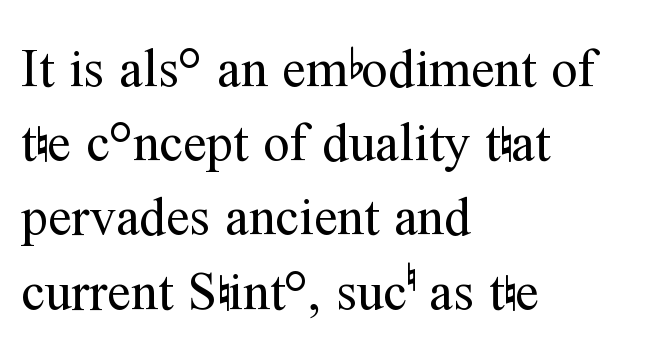
The typography opts for an upright posture over an oblique one. What's the leading like? Ordinary, nothing unusual. The zone under the glyphs is completely vacant. Small tapered or slab feet sit at the stroke ends, so this counts as serif.
